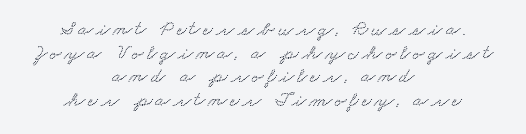
Q: Is the text underlined? A: No.
Q: How is the paragraph aligned? A: Centered.
Q: Is the spacing between lines tight, normal or loose? A: Tight.
